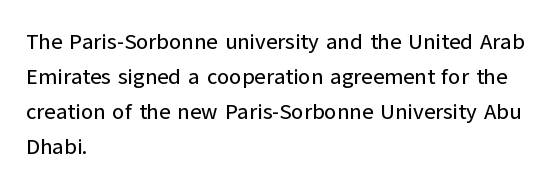
The image shows 22 px text type, upright; set left-aligned, normal line spacing (1.59x), normal letter spacing, not underlined.
